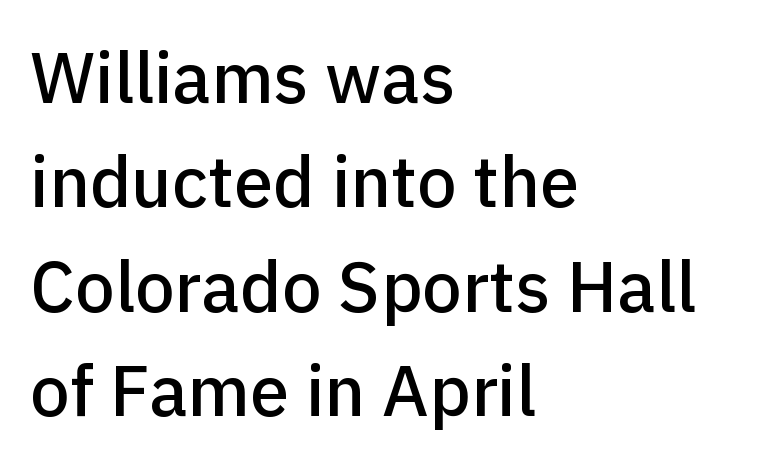
The image shows 71 px sans-serif type, upright; set left-aligned, normal line spacing (1.47x), normal letter spacing, not underlined; low stroke contrast and a medium x-height.
